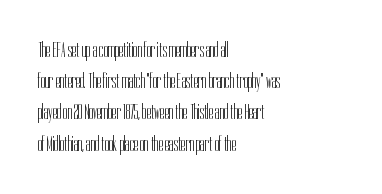
Q: Is the text bold? A: No.
Q: Is the text italic (slanted)? A: No, it is upright.
Q: Is the text underlined? A: No.
Q: How is the paragraph aligned? A: Left-aligned.
Q: Is the spacing between letters normal or unusually wide? A: Normal.
Q: Is the spacing between lines tight, normal or loose? A: Normal.
